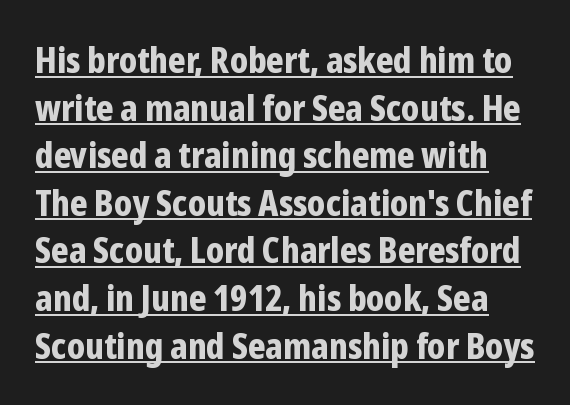
Q: Is the text bold? A: Yes.
Q: Is the text italic (slanted)? A: No, it is upright.
Q: Is the typeface a serif or a sans-serif typeface? A: Sans-serif.
Q: Is the text underlined? A: Yes.
Q: Is the spacing between letters normal or unusually wide? A: Normal.
Q: Is the spacing between lines tight, normal or loose? A: Normal.
Q: Width (condensed, normal, or wide)? A: Condensed.
Q: Stroke contrast? A: Low.
Q: x-height? A: Medium.
Q: Monospaced? A: No.
